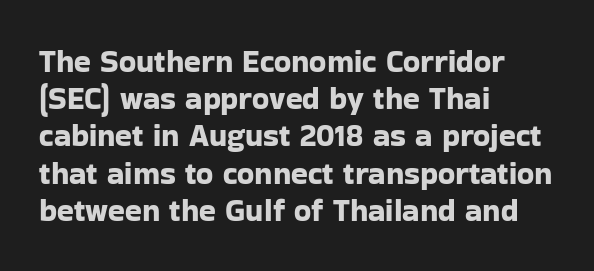
{"serif": "no", "italic": "no", "width": "normal", "stroke_contrast": "low", "x_height": "medium", "monospaced": "no", "underline": "no", "align": "left", "line_spacing_ratio": 1.2, "letter_spacing": "normal", "letter_spacing_em": 0.0, "glyph_px": 31}
